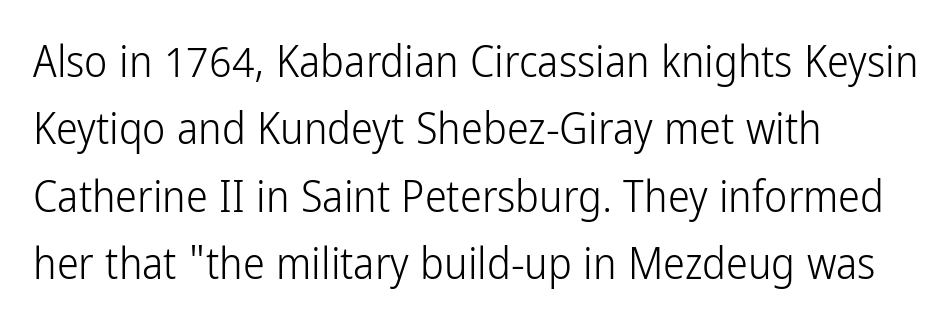
Stems and bowls with no extra thickness — not bold. Line starts are locked; line ends wander. This rendering leaves character spacing at its baseline value. These lines sit exactly where default settings would place them. A typesetter would label this face a sans. The passage shown is typed in a proportional face where columns would drift.
